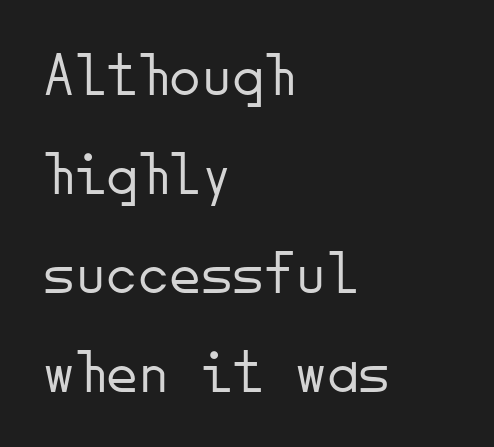
Q: Is the text bold? A: No.
Q: Is the text italic (slanted)? A: No, it is upright.
Q: Is the typeface a serif or a sans-serif typeface? A: Sans-serif.
Q: Is the text underlined? A: No.
Q: How is the paragraph aligned? A: Left-aligned.
Q: Is the spacing between letters normal or unusually wide? A: Normal.
Q: Is the spacing between lines tight, normal or loose? A: Normal.
Q: Width (condensed, normal, or wide)? A: Normal.
Q: Stroke contrast? A: Low.
Q: x-height? A: Small.
Q: Monospaced? A: Yes.
